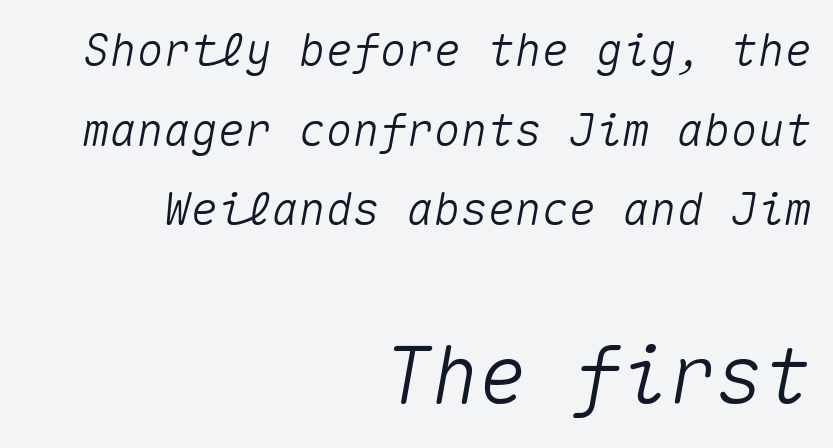
Q: Is the text italic (slanted)? A: Yes, it leans right by about 10 degrees.
Q: Is the text underlined? A: No.
Q: How is the paragraph aligned? A: Right-aligned.
Q: Is the spacing between letters normal or unusually wide? A: Normal.
Q: Which block of text is set in a larger size, the first (top) or the second (bottom)? A: The second (bottom) one.
Q: Width (condensed, normal, or wide)? A: Normal.
Q: Stroke contrast? A: Medium.
Q: x-height? A: Medium.
Q: Monospaced? A: Yes.
